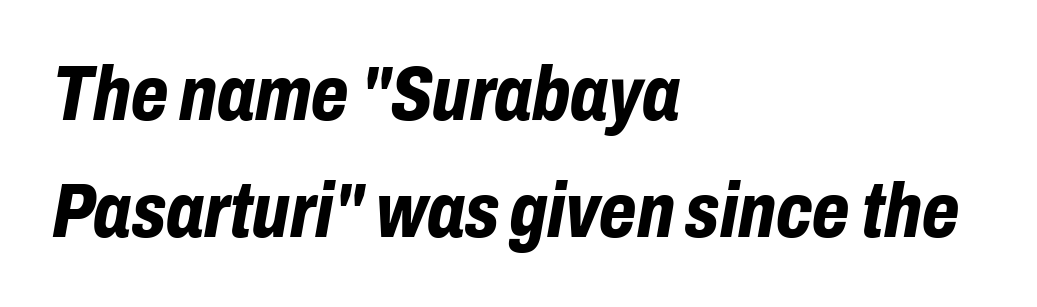
{"italic": "yes", "lean": "right", "slant_degrees": 10, "bold": "yes", "weight": "bold", "width": "condensed", "stroke_contrast": "low", "x_height": "medium", "monospaced": "no", "underline": "no", "align": "left", "line_spacing": "normal", "line_spacing_ratio": 1.52, "letter_spacing": "normal", "letter_spacing_em": 0.0, "glyph_px": 77}
